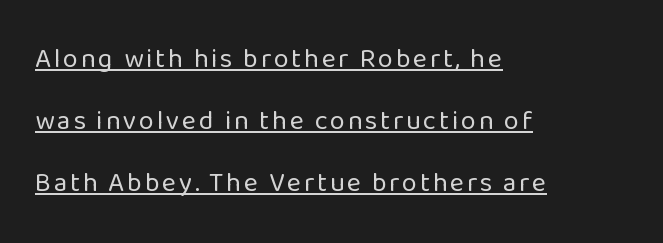
Q: Is the text bold? A: No.
Q: Is the text italic (slanted)? A: No, it is upright.
Q: Is the text underlined? A: Yes.
Q: How is the paragraph aligned? A: Left-aligned.
Q: Is the spacing between lines tight, normal or loose? A: Loose.
